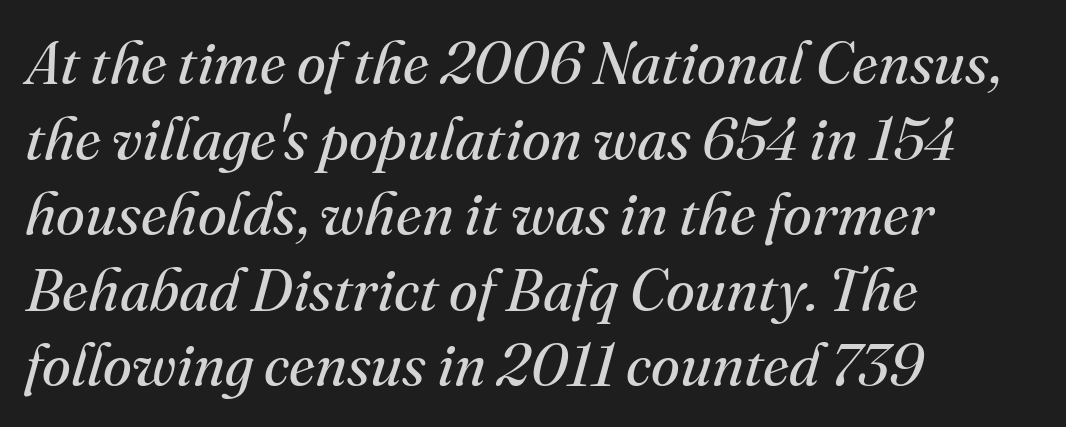
The image shows 59 px regular-weight serif type, italic (leaning right); set left-aligned, normal line spacing (1.28x), normal letter spacing, not underlined; medium stroke contrast and a small x-height.
